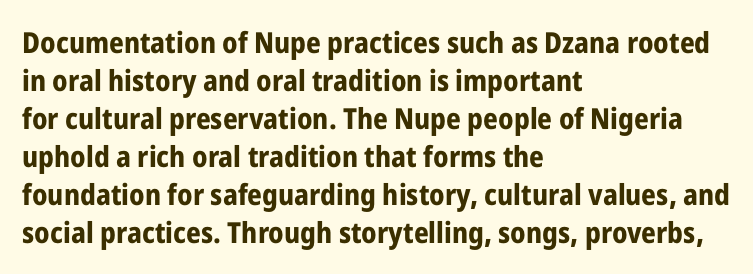
This sample has the flowing, uneven cadence of proportional lettering. Has an underline been added? It has not. Posture: upright roman. Chunky letters — that's bold for sure. This is sans-serif lettering, the kind often seen on screens and signage. Each word holds together tightly as a unit, with standard inter-letter gaps.
